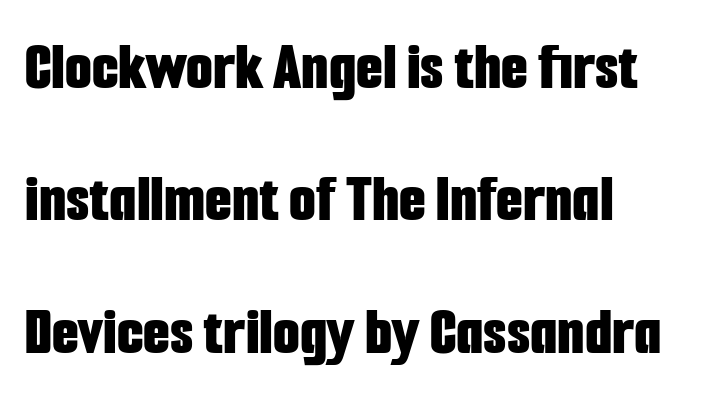
The image shows 69 px bold, condensed sans-serif type, upright; set left-aligned, loose line spacing (1.92x), normal letter spacing, not underlined; low stroke contrast and a medium x-height.
